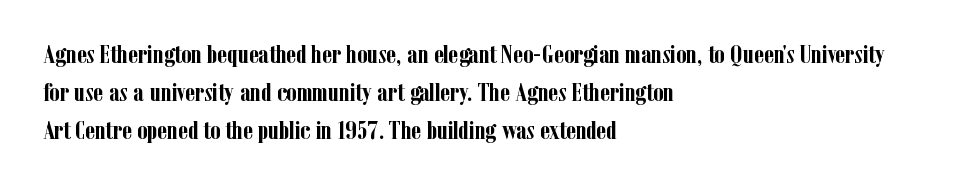
Q: Is the text bold? A: Yes.
Q: Is the text italic (slanted)? A: No, it is upright.
Q: Is the text underlined? A: No.
Q: How is the paragraph aligned? A: Left-aligned.
Q: Is the spacing between letters normal or unusually wide? A: Normal.
Q: Is the spacing between lines tight, normal or loose? A: Normal.
